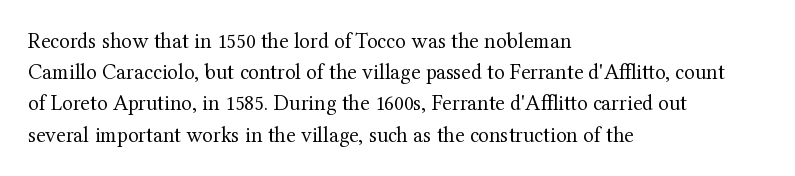
{"italic": "no", "bold": "no", "underline": "no", "align": "left", "line_spacing": "normal", "line_spacing_ratio": 1.42, "letter_spacing": "normal", "letter_spacing_em": 0.0, "glyph_px": 22}
